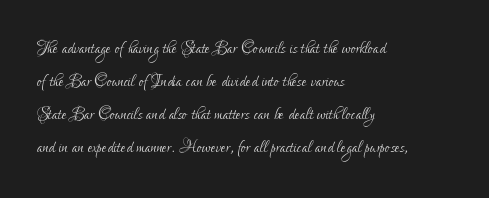
In terms of leading, this rendering sits right in the middle. Stems here are at most as thick as an everyday book face. Letter spacing: default.
